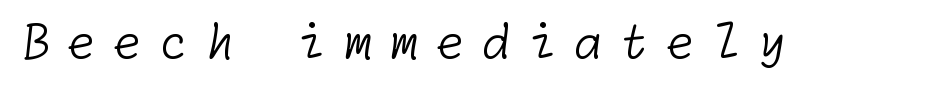
The letters look calm and open, with moderate or lighter stems. A sans-serif font was chosen for this passage. Glance below the letters and you will spot only blank space. The letters are spread apart with noticeably loose tracking.
